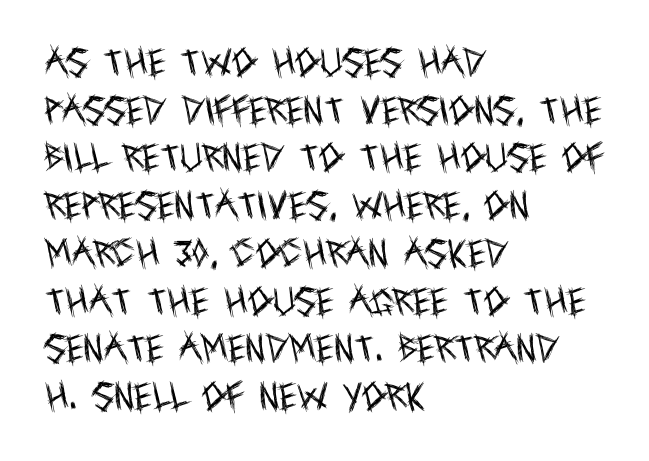
{"serif": "no", "italic": "no", "bold": "no", "weight": "regular", "width": "condensed", "x_height": "large", "monospaced": "no", "underline": "no", "align": "left", "line_spacing": "normal", "line_spacing_ratio": 1.54, "letter_spacing": "normal", "letter_spacing_em": 0.0, "glyph_px": 31}
